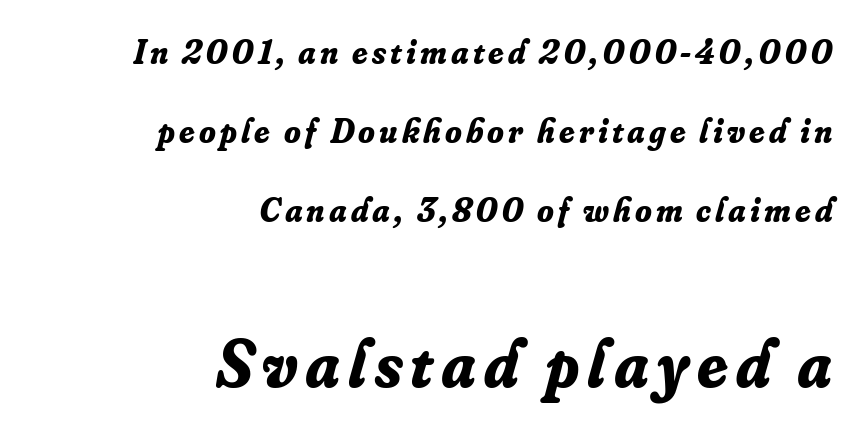
The image shows 67 px bold serif type, italic (leaning right); set right-aligned, loose line spacing (2.33x), not underlined; the second (bottom) block is 1.97x larger; low stroke contrast and a small x-height.
